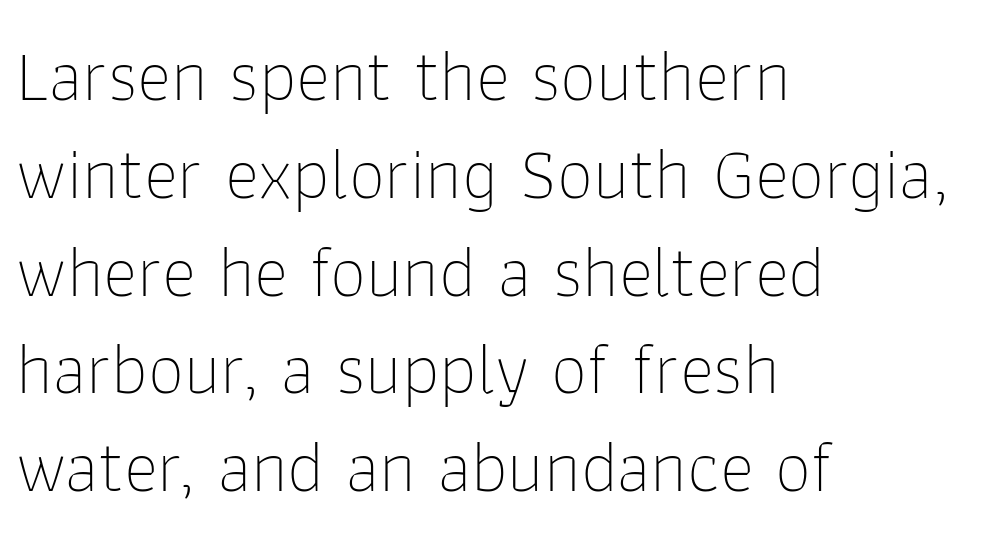
The words here are not underlined. Every character sits straight up, as roman type does. The tracking reads as untouched default to a designer's eye. Note the varied advance widths — an 'i' is clearly narrower than an 'm'. Nothing heavy about these letters — not bold at all.
